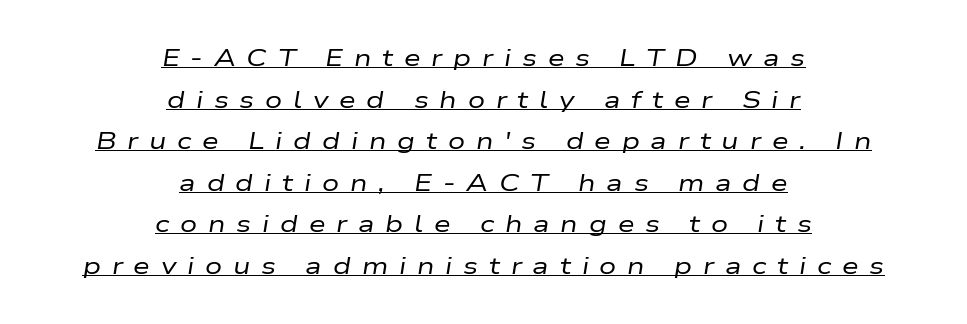
{"italic": "yes", "lean": "right", "slant_degrees": 9, "bold": "no", "underline": "yes", "align": "center", "line_spacing_ratio": 1.73, "letter_spacing": "wide", "letter_spacing_em": 0.45, "glyph_px": 24}
